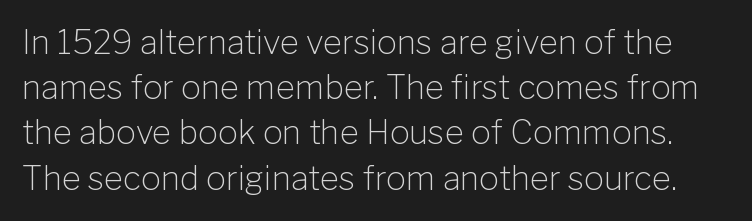
The image shows 33 px light sans-serif type, upright; set normal line spacing (1.37x), normal letter spacing, not underlined; low stroke contrast and a medium x-height.
